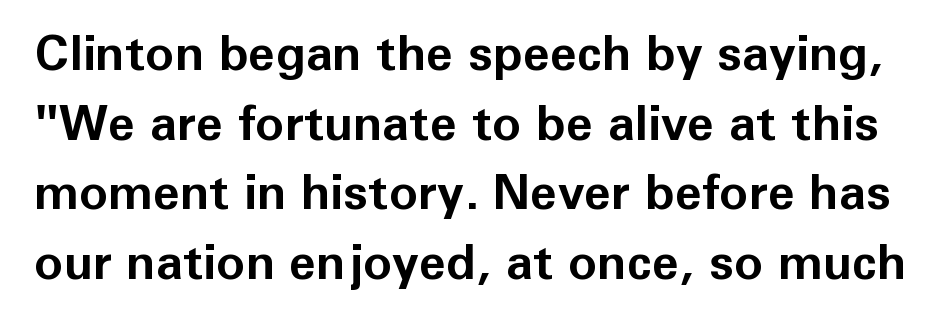
The area under the type is left untouched. Spacing between characters is what you'd get straight out of the box. The rendering uses a bold face; every stroke is thick and dark. Note the varied advance widths — an 'i' is clearly narrower than an 'm'.
